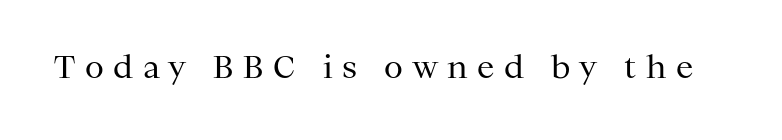
The image shows 31 px regular-weight serif type, upright; set unusually wide letter spacing (+0.31 em), not underlined; medium stroke contrast and a medium x-height.
